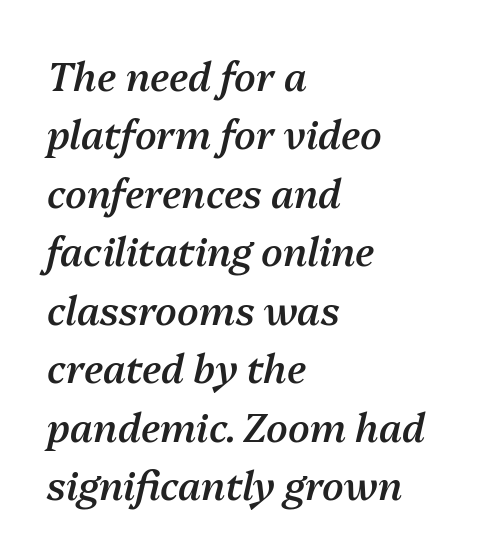
Q: Is the text bold? A: Semi-bold.
Q: Is the text italic (slanted)? A: Yes, it leans right by about 13 degrees.
Q: Is the text underlined? A: No.
Q: How is the paragraph aligned? A: Left-aligned.
Q: Is the spacing between letters normal or unusually wide? A: Normal.
Q: Is the spacing between lines tight, normal or loose? A: Normal.
Q: Width (condensed, normal, or wide)? A: Normal.
Q: Stroke contrast? A: Medium.
Q: x-height? A: Medium.
Q: Monospaced? A: No.
